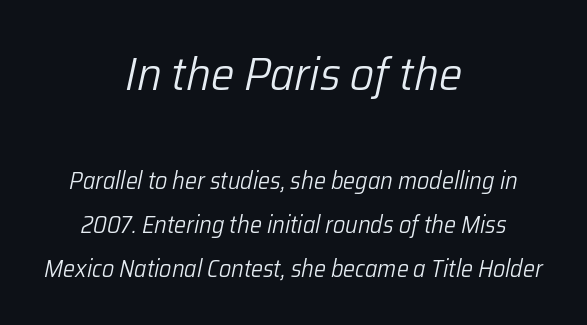
The image shows 47 px light type, italic (leaning right); set centered, line spacing 1.85x, normal letter spacing, not underlined; the first (top) block is 1.96x larger; low stroke contrast and a medium x-height.
